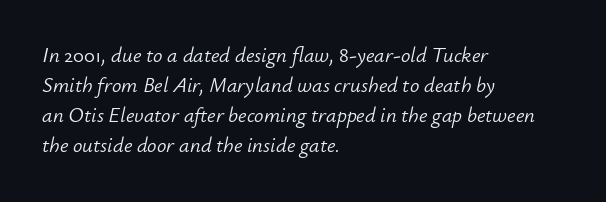
Q: Is the text bold? A: No.
Q: Is the text italic (slanted)? A: Yes, it leans right by about 12 degrees.
Q: Is the text underlined? A: No.
Q: How is the paragraph aligned? A: Left-aligned.
Q: Is the spacing between letters normal or unusually wide? A: Normal.
Q: Is the spacing between lines tight, normal or loose? A: Normal.
